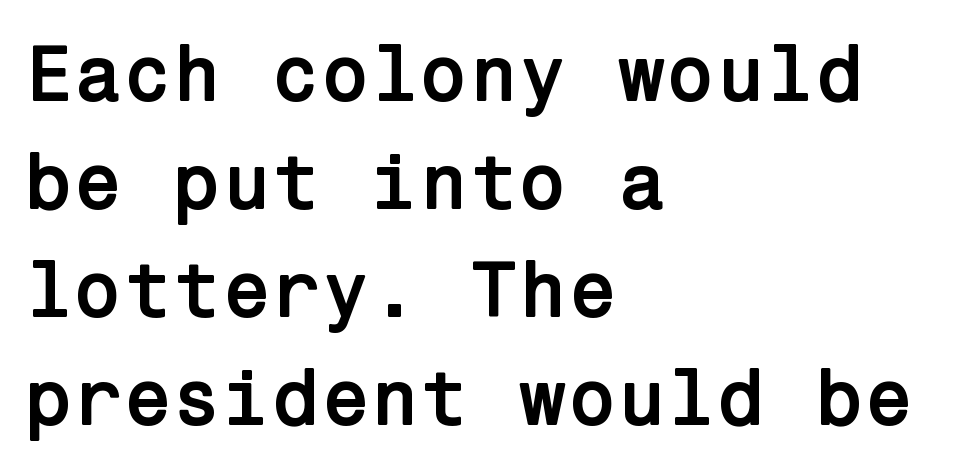
{"serif": "no", "italic": "no", "bold": "yes", "weight": "semibold", "width": "normal", "stroke_contrast": "low", "x_height": "medium", "underline": "no", "align": "left", "line_spacing": "normal", "line_spacing_ratio": 1.35, "letter_spacing": "normal", "letter_spacing_em": 0.0, "glyph_px": 80}
